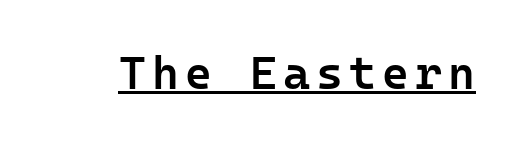
The image shows 46 px semibold sans-serif type, upright, monospaced; set underlined; low stroke contrast and a medium x-height.
